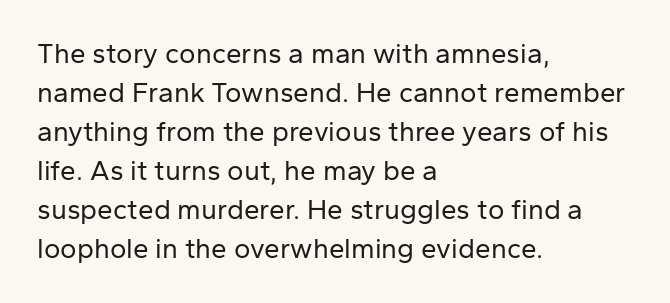
Q: Is the text bold? A: No.
Q: Is the text italic (slanted)? A: No, it is upright.
Q: Is the typeface a serif or a sans-serif typeface? A: Sans-serif.
Q: Is the text underlined? A: No.
Q: How is the paragraph aligned? A: Left-aligned.
Q: Is the spacing between letters normal or unusually wide? A: Normal.
Q: Is the spacing between lines tight, normal or loose? A: Normal.
Q: Width (condensed, normal, or wide)? A: Normal.
Q: Stroke contrast? A: Low.
Q: x-height? A: Medium.
Q: Monospaced? A: No.
